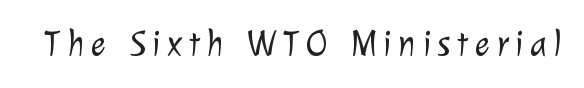
Q: Is the text bold? A: No.
Q: Is the typeface a serif or a sans-serif typeface? A: Sans-serif.
Q: Is the text underlined? A: No.
Q: Width (condensed, normal, or wide)? A: Normal.
Q: Stroke contrast? A: Low.
Q: x-height? A: Medium.
Q: Monospaced? A: No.
